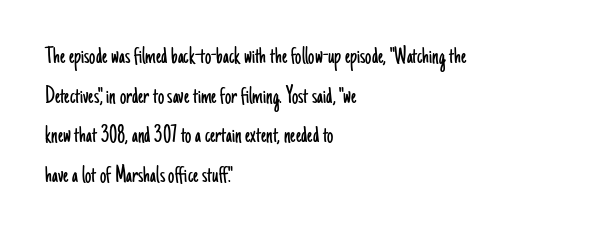
Q: Is the text bold? A: No.
Q: Is the text italic (slanted)? A: No, it is upright.
Q: Is the text underlined? A: No.
Q: How is the paragraph aligned? A: Left-aligned.
Q: Is the spacing between letters normal or unusually wide? A: Normal.
Q: Is the spacing between lines tight, normal or loose? A: Normal.
